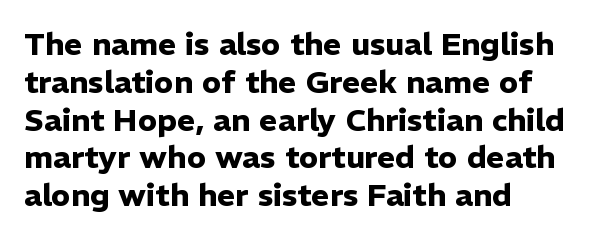
The image shows 31 px heavy sans-serif type, upright; set left-aligned, line spacing 1.22x, normal letter spacing, not underlined; low stroke contrast and a medium x-height.
